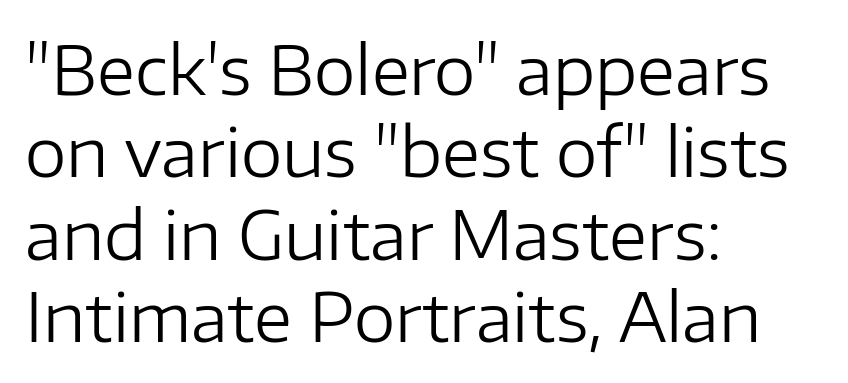
Left-aligned paragraph, ragged on the right. Check the space under the baseline: it is left empty. No feet cap the strokes, marking this as sans-serif type. Each letter keeps its own natural width here, so spacing adapts to shape.
